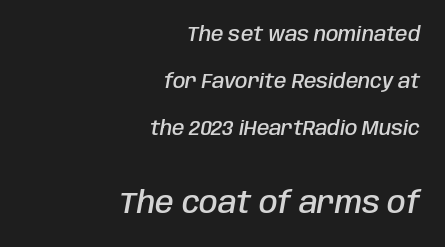
Each word holds together tightly as a unit, with standard inter-letter gaps. Between these two stacked blocks, the lower one wins on size. A student would call this right alignment; a typographer would say flush right, rag left. Compared with typical paragraphs, the rows here are farther apart. Italic? Definitely — the glyphs are oblique. Each letter keeps its own natural width here, so spacing adapts to shape.
